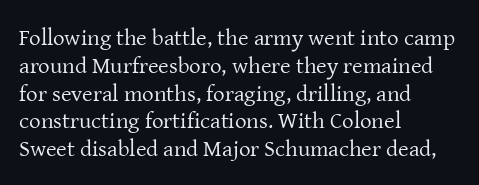
{"italic": "no", "bold": "no", "underline": "no", "align": "left", "line_spacing_ratio": 1.21, "letter_spacing": "normal", "letter_spacing_em": 0.0, "glyph_px": 23}
